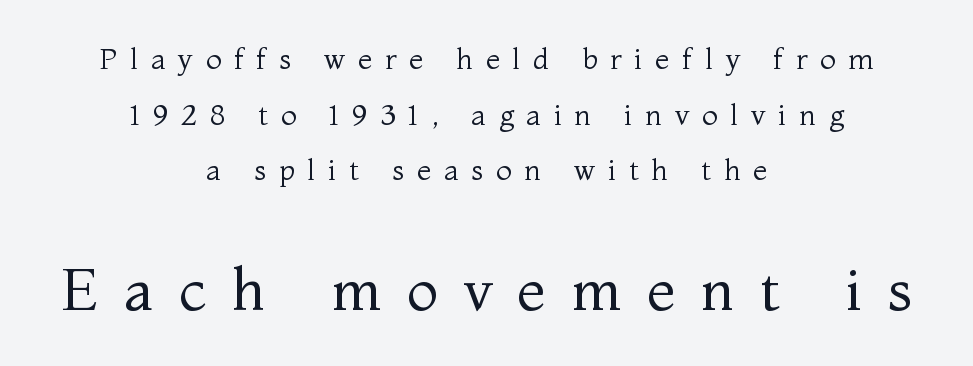
Is the lower block the larger one? Yes — the lower block carries the bigger type. Italic: no, the glyphs are upright roman. In CSS terms this would be text-align: center. Each word looks stretched out because of the extra space between its letters. Widely set lines give the paragraph a tall, airy silhouette.
